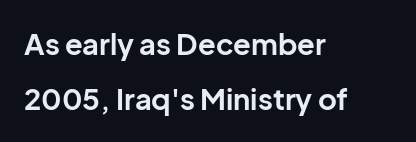
Q: Is the text bold? A: Yes.
Q: Is the text italic (slanted)? A: No, it is upright.
Q: Is the typeface a serif or a sans-serif typeface? A: Sans-serif.
Q: Is the text underlined? A: No.
Q: How is the paragraph aligned? A: Left-aligned.
Q: Is the spacing between letters normal or unusually wide? A: Normal.
Q: Is the spacing between lines tight, normal or loose? A: Loose.
Q: Width (condensed, normal, or wide)? A: Normal.
Q: Stroke contrast? A: Low.
Q: x-height? A: Medium.
Q: Monospaced? A: No.
